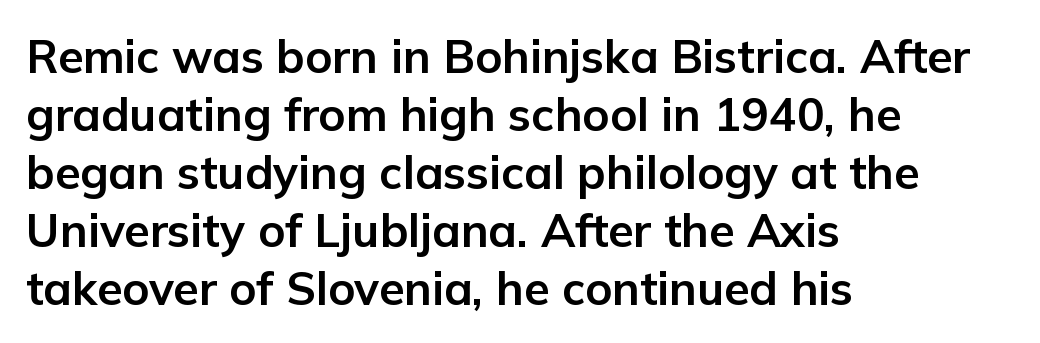
Q: Is the text bold? A: Yes.
Q: Is the text italic (slanted)? A: No, it is upright.
Q: Is the typeface a serif or a sans-serif typeface? A: Sans-serif.
Q: Is the text underlined? A: No.
Q: How is the paragraph aligned? A: Left-aligned.
Q: Is the spacing between letters normal or unusually wide? A: Normal.
Q: Is the spacing between lines tight, normal or loose? A: Normal.
Q: Width (condensed, normal, or wide)? A: Normal.
Q: Stroke contrast? A: Low.
Q: x-height? A: Medium.
Q: Monospaced? A: No.
